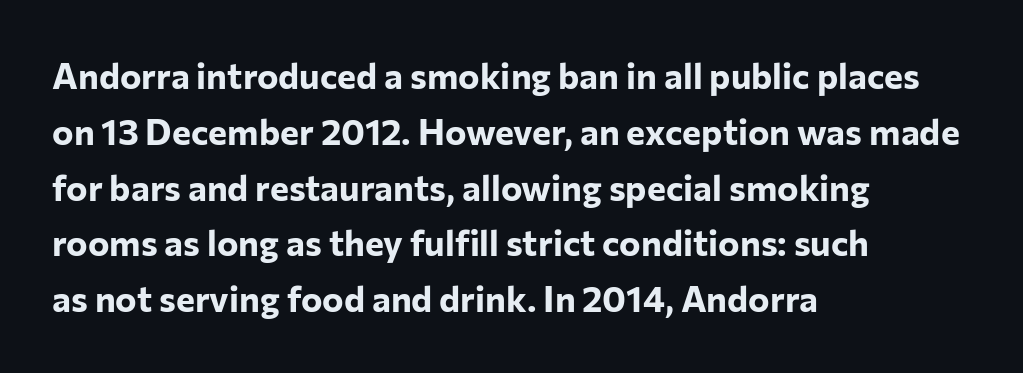
Q: Is the text bold? A: Yes.
Q: Is the text italic (slanted)? A: No, it is upright.
Q: Is the typeface a serif or a sans-serif typeface? A: Sans-serif.
Q: Is the text underlined? A: No.
Q: How is the paragraph aligned? A: Left-aligned.
Q: Is the spacing between letters normal or unusually wide? A: Normal.
Q: Is the spacing between lines tight, normal or loose? A: Normal.
Q: Width (condensed, normal, or wide)? A: Normal.
Q: Stroke contrast? A: Low.
Q: x-height? A: Medium.
Q: Monospaced? A: No.
